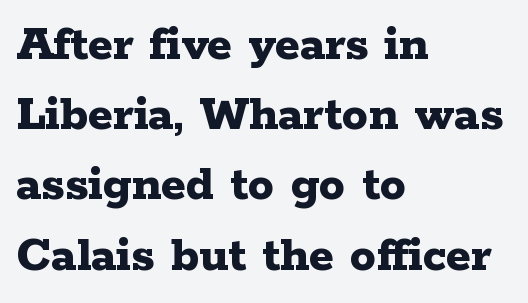
The image shows 52 px bold, wide serif type, upright; set left-aligned, normal line spacing (1.35x), normal letter spacing, not underlined; low stroke contrast and a medium x-height.
